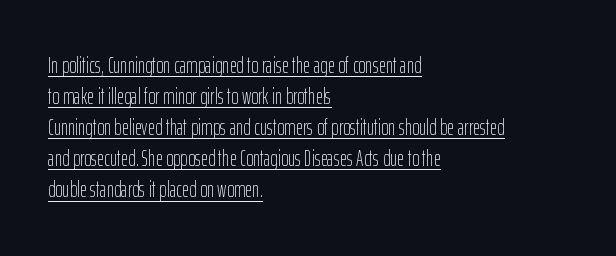
The image shows 22 px text type, upright; set left-aligned, normal line spacing (1.41x), normal letter spacing, underlined.
